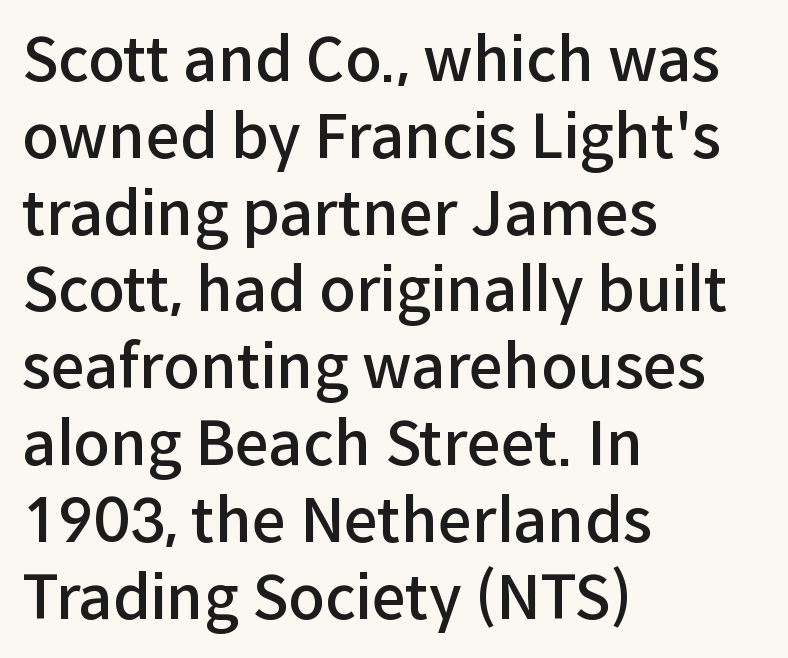
The image shows 60 px semibold sans-serif type, upright; set left-aligned, normal line spacing (1.28x), normal letter spacing, not underlined; low stroke contrast and a medium x-height.
